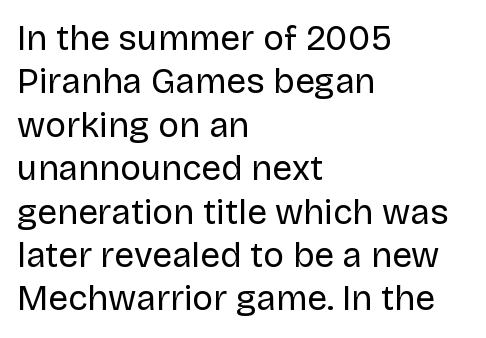
The image shows 35 px regular-weight sans-serif type, upright; set left-aligned, line spacing 1.24x, normal letter spacing, not underlined; low stroke contrast and a large x-height.
